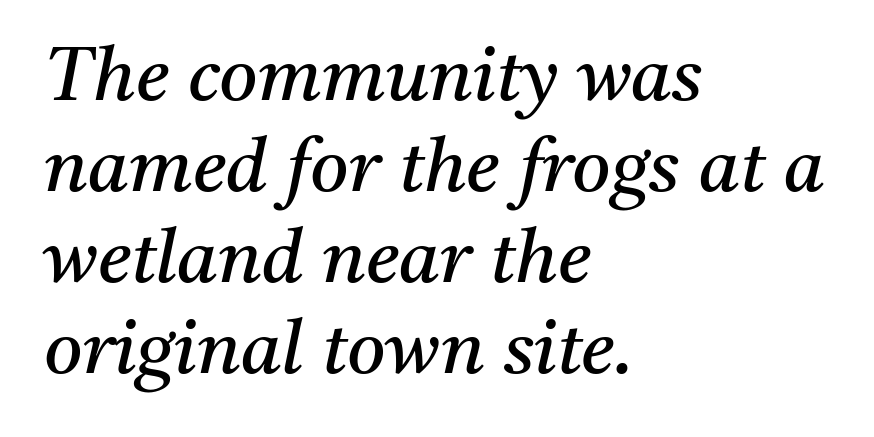
Q: Is the text bold? A: No.
Q: Is the text italic (slanted)? A: Yes, it leans right by about 11 degrees.
Q: Is the typeface a serif or a sans-serif typeface? A: Serif.
Q: Is the text underlined? A: No.
Q: How is the paragraph aligned? A: Left-aligned.
Q: Is the spacing between letters normal or unusually wide? A: Normal.
Q: Width (condensed, normal, or wide)? A: Normal.
Q: Stroke contrast? A: Medium.
Q: x-height? A: Medium.
Q: Monospaced? A: No.
